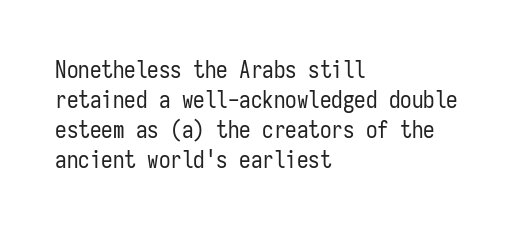
Teacher's note: observe the even left margin — that is flush-left alignment. Does extra space separate the letters? No, they use regular spacing. In terms of posture, this sample is upright. The glyphs are unaccompanied by any horizontal stroke below them. The lines sit at an ordinary, default distance from one another.
